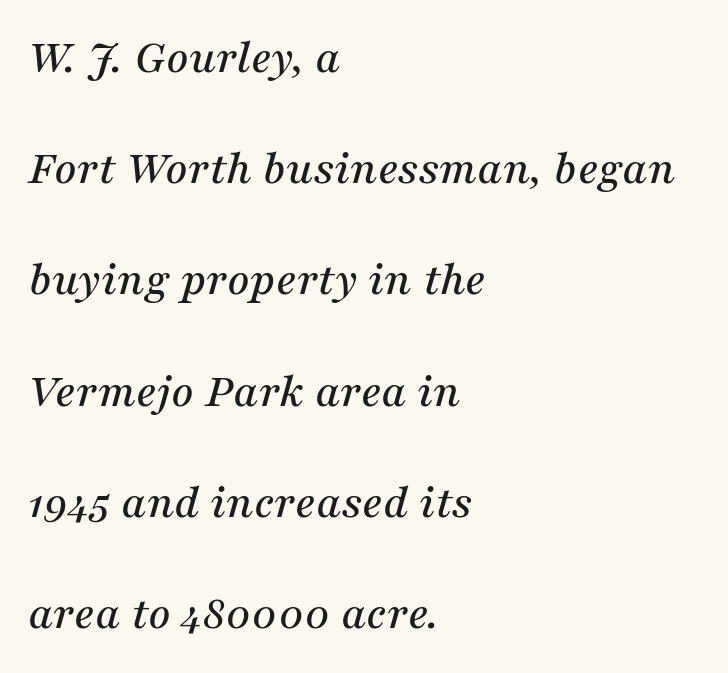
The image shows 49 px serif type, italic (leaning right); set left-aligned, loose line spacing (2.27x), normal letter spacing, not underlined; medium stroke contrast and a medium x-height.
